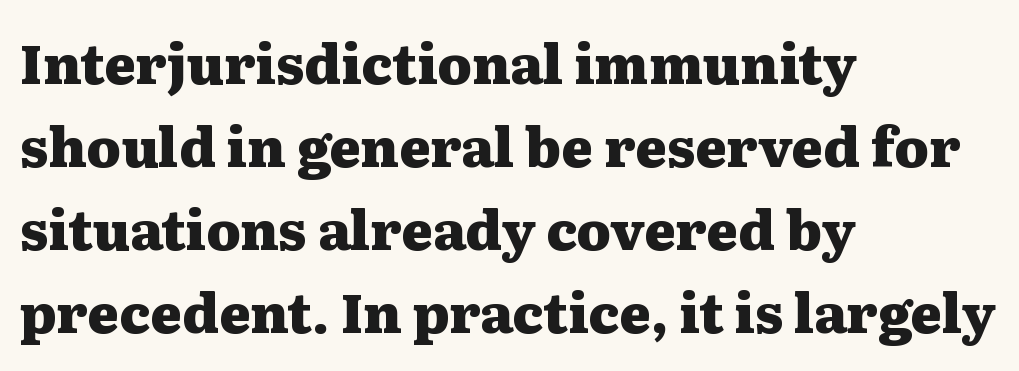
The image shows 54 px heavy, wide serif type, upright; set left-aligned, normal line spacing (1.54x), normal letter spacing, not underlined; medium stroke contrast and a medium x-height.
